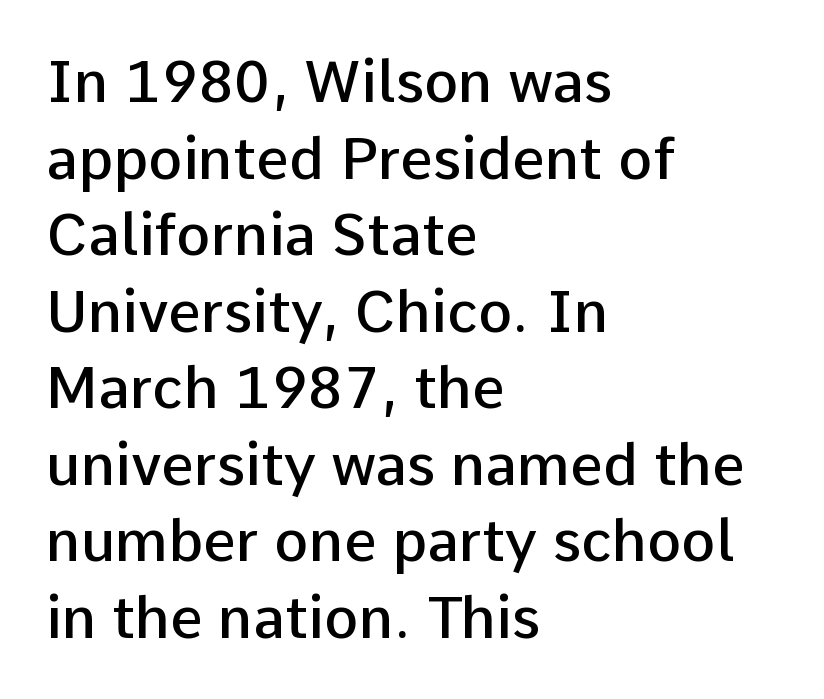
The words here are not underlined. The face used here is proportionally spaced, like ordinary book or web type. Rows of type keep a routine distance in the vertical direction. Type style note: lacks serifs.
